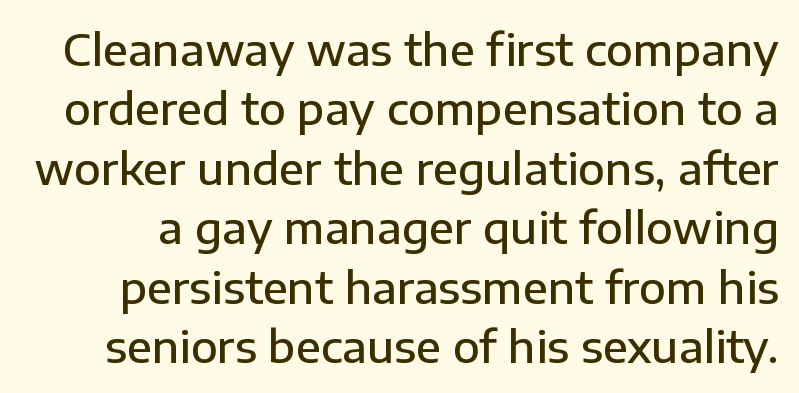
{"serif": "no", "italic": "no", "bold": "semi", "weight": "semibold", "width": "normal", "stroke_contrast": "low", "x_height": "medium", "monospaced": "no", "underline": "no", "line_spacing": "normal", "line_spacing_ratio": 1.35, "letter_spacing": "normal", "letter_spacing_em": 0.0, "glyph_px": 44}
